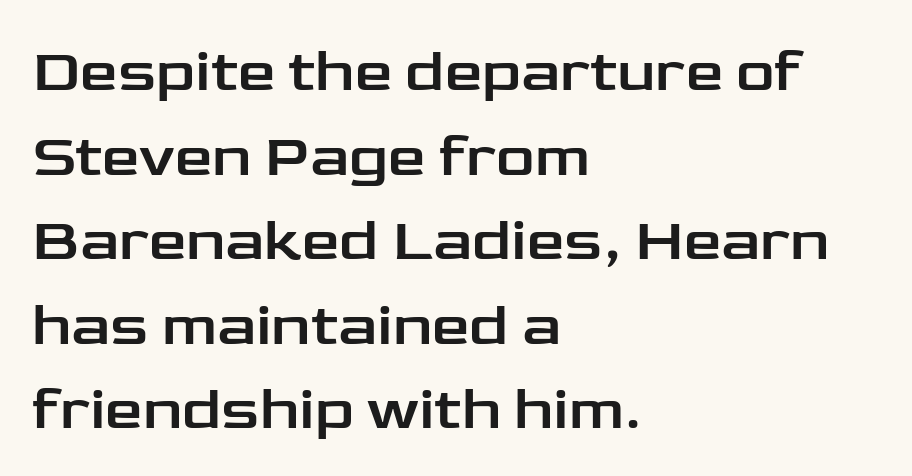
Q: Is the text italic (slanted)? A: No, it is upright.
Q: Is the typeface a serif or a sans-serif typeface? A: Sans-serif.
Q: Is the text underlined? A: No.
Q: How is the paragraph aligned? A: Left-aligned.
Q: Is the spacing between letters normal or unusually wide? A: Normal.
Q: Is the spacing between lines tight, normal or loose? A: Normal.
Q: Width (condensed, normal, or wide)? A: Wide.
Q: Stroke contrast? A: Low.
Q: x-height? A: Medium.
Q: Monospaced? A: No.
